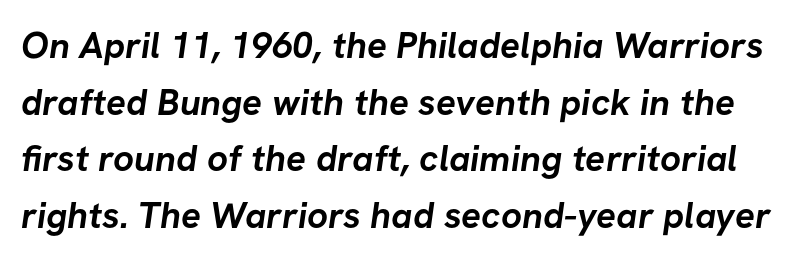
Unmarked baselines from the first word to the last. The glyphs in this specimen are sans serif. Normally led — the rows are evenly, conventionally spaced. You could call the tracking neutral — neither tight nor loose.
